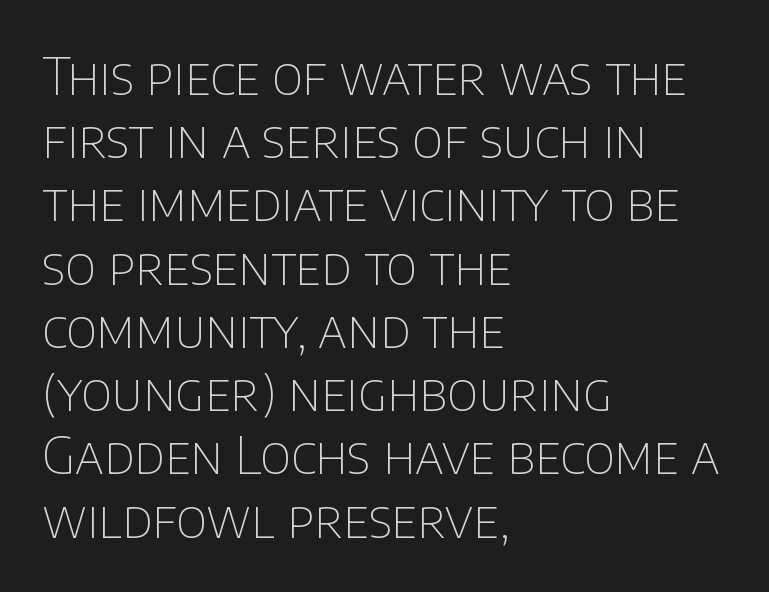
{"serif": "no", "italic": "no", "bold": "no", "weight": "thin", "width": "normal", "stroke_contrast": "low", "x_height": "large", "monospaced": "no", "underline": "no", "align": "left", "line_spacing_ratio": 1.24, "letter_spacing": "normal", "letter_spacing_em": 0.0, "glyph_px": 51}
